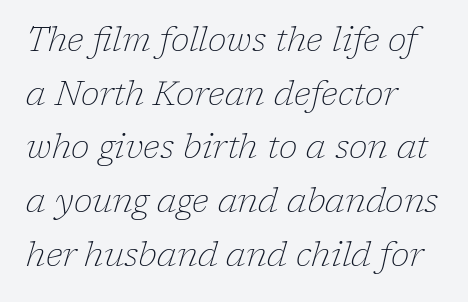
The image shows 34 px thin serif type, italic (leaning right); set left-aligned, normal line spacing (1.58x), normal letter spacing, not underlined; low stroke contrast and a medium x-height.
